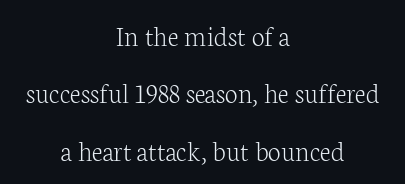
Q: Is the text bold? A: No.
Q: Is the text italic (slanted)? A: No, it is upright.
Q: Is the typeface a serif or a sans-serif typeface? A: Serif.
Q: Is the text underlined? A: No.
Q: How is the paragraph aligned? A: Centered.
Q: Is the spacing between letters normal or unusually wide? A: Normal.
Q: Is the spacing between lines tight, normal or loose? A: Loose.
Q: Width (condensed, normal, or wide)? A: Normal.
Q: Stroke contrast? A: Low.
Q: x-height? A: Medium.
Q: Monospaced? A: No.
